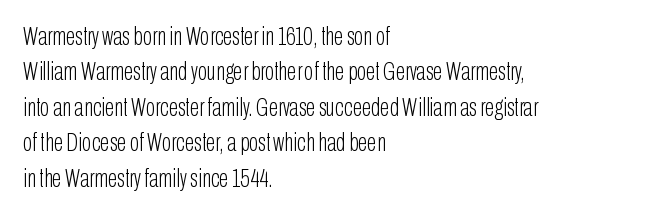
Plain, unruled lines of type. Is the type heavy? It reads as light-to-regular instead. Interline gaps are of average width in this sample. In terms of posture, this sample is upright. These lines are set flush left with a ragged right edge. Nothing unusual about the tracking: characters are spaced as the font intends.
